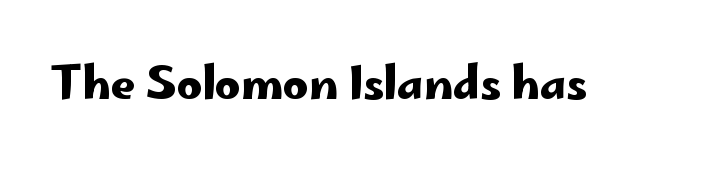
The zone under the glyphs is completely vacant. You can tell from the bare stems that sans-serif type was used. It's the straight-up-and-down kind of type. The type is set solid horizontally, with unmodified tracking. Here the designer chose a conventional face with non-uniform glyph widths.
